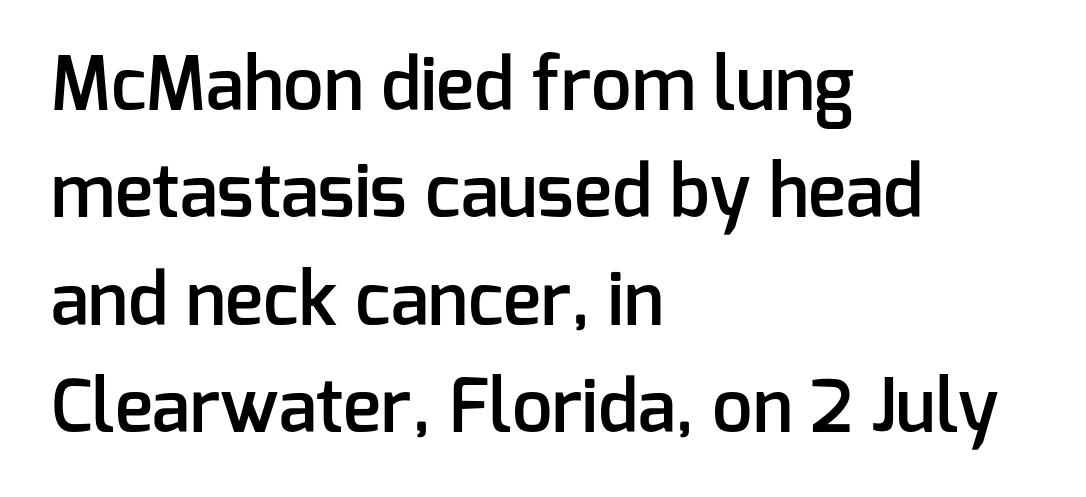
Q: Is the text bold? A: Semi-bold.
Q: Is the text italic (slanted)? A: No, it is upright.
Q: Is the typeface a serif or a sans-serif typeface? A: Sans-serif.
Q: Is the text underlined? A: No.
Q: How is the paragraph aligned? A: Left-aligned.
Q: Is the spacing between letters normal or unusually wide? A: Normal.
Q: Is the spacing between lines tight, normal or loose? A: Normal.
Q: Width (condensed, normal, or wide)? A: Normal.
Q: Stroke contrast? A: Low.
Q: x-height? A: Medium.
Q: Monospaced? A: No.
